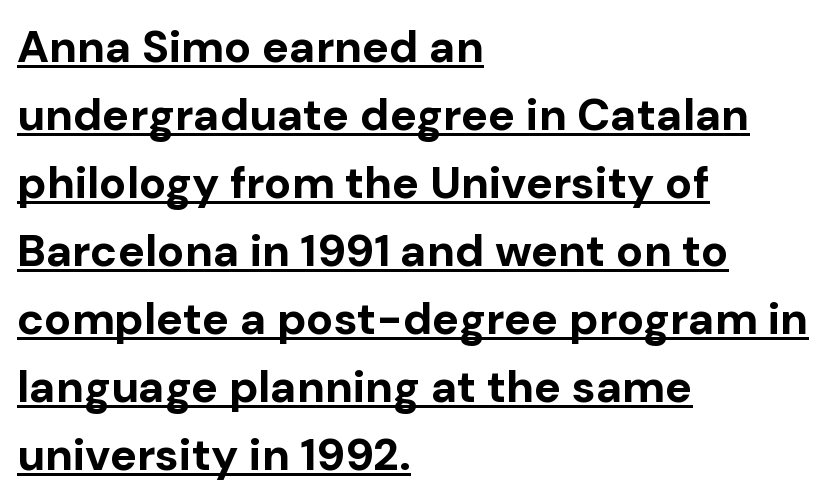
Q: Is the text bold? A: Yes.
Q: Is the text italic (slanted)? A: No, it is upright.
Q: Is the typeface a serif or a sans-serif typeface? A: Sans-serif.
Q: Is the text underlined? A: Yes.
Q: How is the paragraph aligned? A: Left-aligned.
Q: Is the spacing between letters normal or unusually wide? A: Normal.
Q: Is the spacing between lines tight, normal or loose? A: Normal.
Q: Width (condensed, normal, or wide)? A: Normal.
Q: Stroke contrast? A: Low.
Q: x-height? A: Medium.
Q: Monospaced? A: No.
